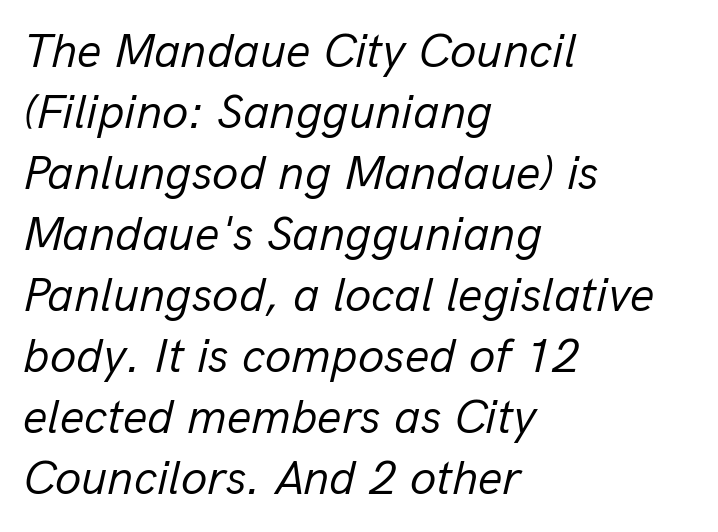
Q: Is the text bold? A: No.
Q: Is the text italic (slanted)? A: Yes, it leans right by about 13 degrees.
Q: Is the text underlined? A: No.
Q: How is the paragraph aligned? A: Left-aligned.
Q: Is the spacing between letters normal or unusually wide? A: Normal.
Q: Is the spacing between lines tight, normal or loose? A: Normal.
Q: Width (condensed, normal, or wide)? A: Normal.
Q: Stroke contrast? A: Low.
Q: x-height? A: Medium.
Q: Monospaced? A: No.
